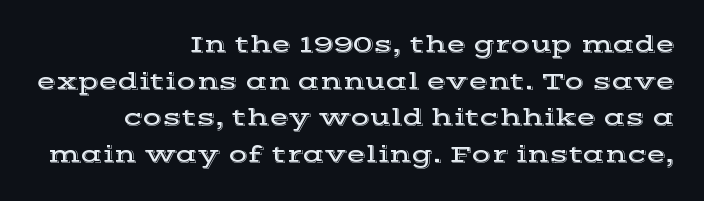
The specimen omits any rule beneath the text block's lines. Line spacing here is normal. There is no visible air inserted between adjacent glyphs. Unlike italic type, these characters show no tilt at all. Notice how the passage keeps a crisp vertical edge on the right only.
